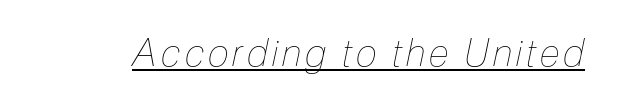
The image shows 38 px thin, condensed type, italic (leaning right); set underlined; low stroke contrast and a medium x-height.
